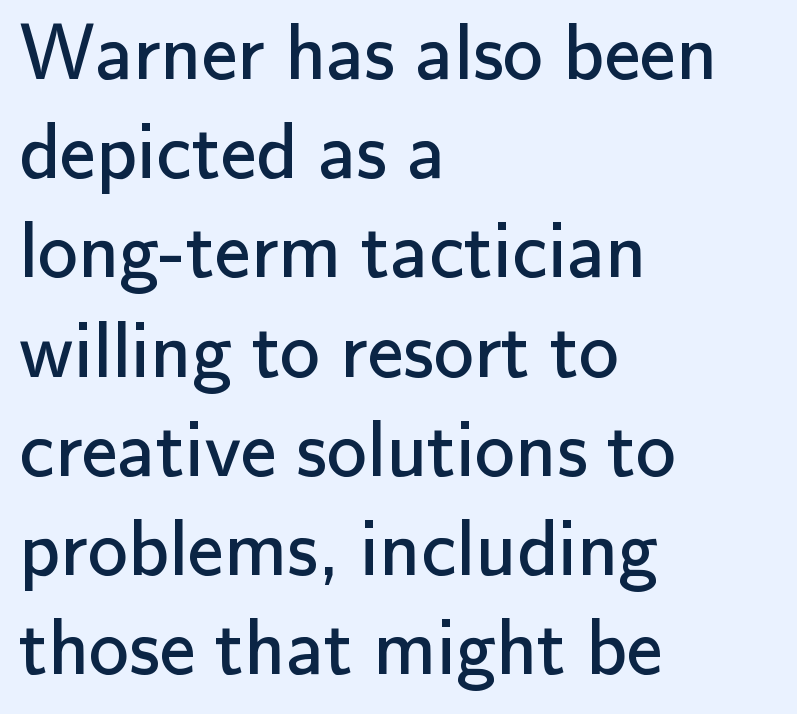
What kind of face is this? One without serifs — a sans. Note the varied advance widths — an 'i' is clearly narrower than an 'm'. Horizontally, the lines are justified to the leading edge only. The typography opts for an upright posture over an oblique one. The letters sit at their default tracking, neither squeezed nor spread. This reads as an unemphasized weight, regular at the heaviest.
